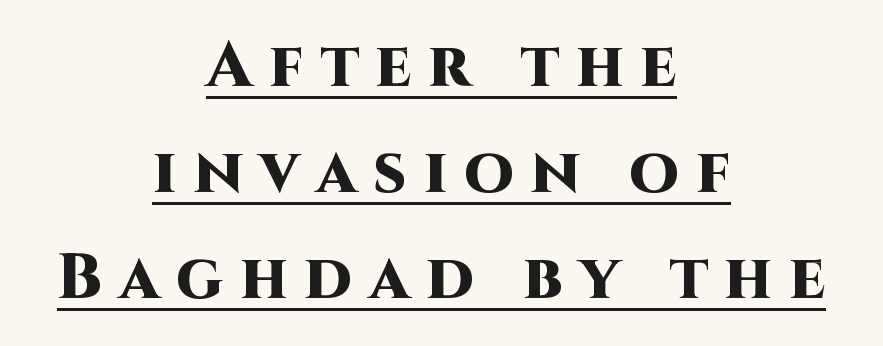
Q: Is the text bold? A: Yes.
Q: Is the text italic (slanted)? A: No, it is upright.
Q: Is the typeface a serif or a sans-serif typeface? A: Sans-serif.
Q: Is the text underlined? A: Yes.
Q: How is the paragraph aligned? A: Centered.
Q: Is the spacing between letters normal or unusually wide? A: Unusually wide.
Q: Is the spacing between lines tight, normal or loose? A: Normal.
Q: Width (condensed, normal, or wide)? A: Normal.
Q: Stroke contrast? A: High.
Q: x-height? A: Large.
Q: Monospaced? A: No.
